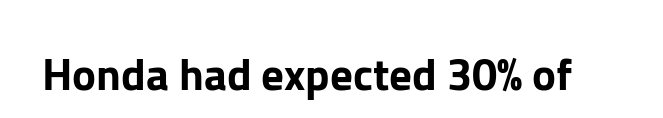
Examine the stroke ends and you'll find no serifs. The letters sit at their default tracking, neither squeezed nor spread. A typesetter would call this proportional, since set widths differ per character. Vertical strokes here are truly vertical. Underlining? Definitely not there.
